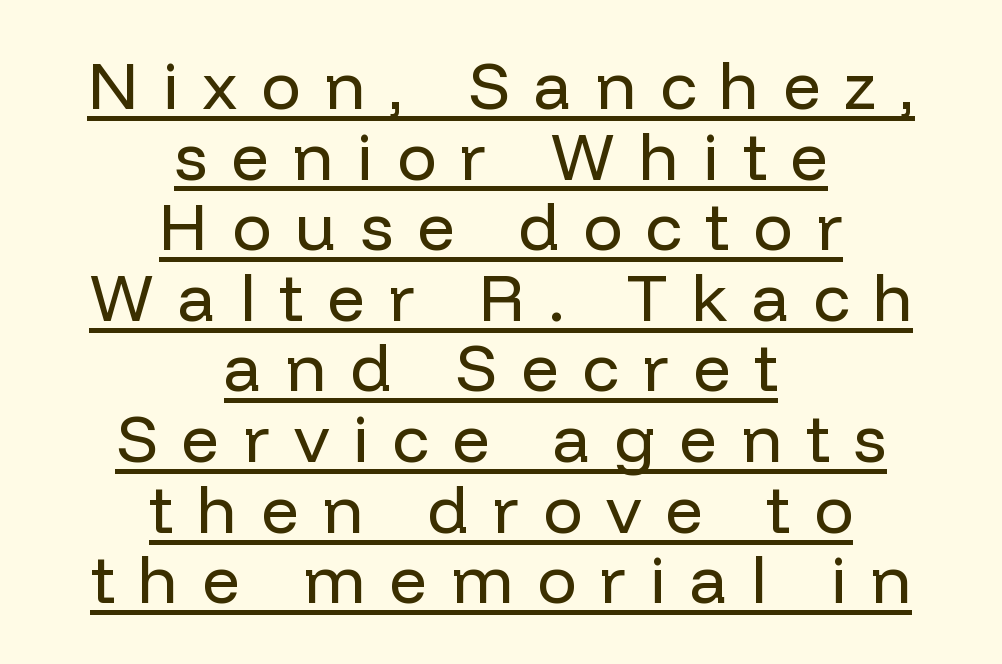
The image shows 66 px regular-weight sans-serif type, upright; set centered, tight line spacing (1.07x), unusually wide letter spacing (+0.36 em), underlined; low stroke contrast and a medium x-height.
